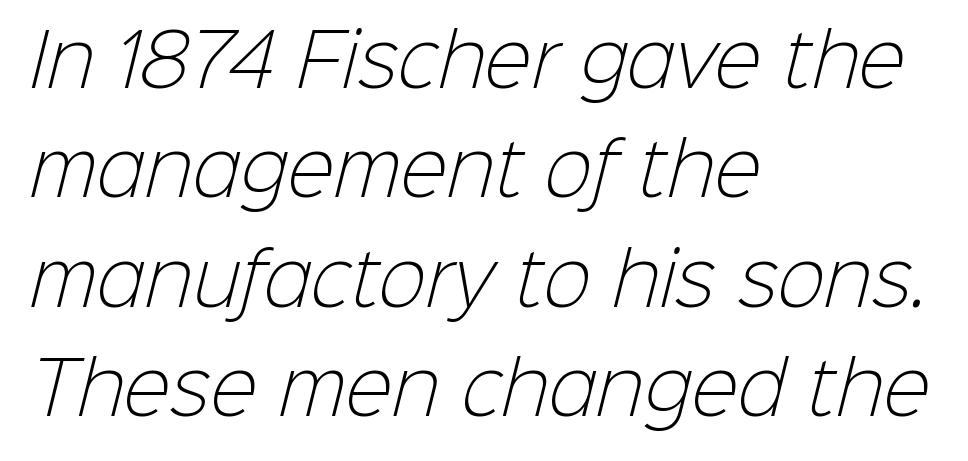
Serifs: no, the terminals of the letterforms are clean. The face looks like a standard text weight, possibly lighter. Here the designer chose a conventional face with non-uniform glyph widths. Default kerning and tracking; the words read as compact shapes. Interline gaps are of average width in this sample. The rag falls on the right side of this text block.
